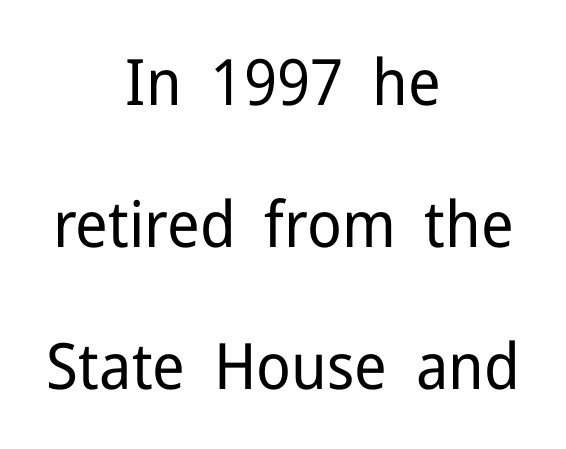
{"serif": "no", "italic": "no", "bold": "no", "weight": "regular", "width": "normal", "stroke_contrast": "low", "x_height": "medium", "monospaced": "no", "underline": "no", "align": "center", "line_spacing": "loose", "line_spacing_ratio": 2.22, "letter_spacing": "normal", "letter_spacing_em": 0.0, "glyph_px": 64}
